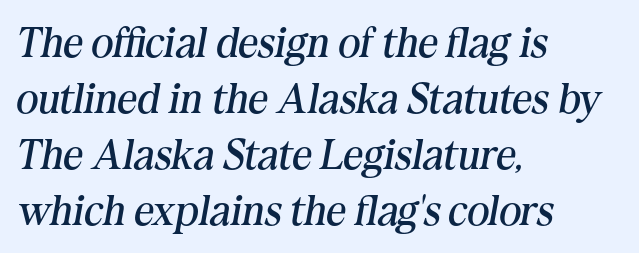
The image shows 43 px regular-weight serif type, italic (leaning right); set left-aligned, normal line spacing (1.3x), normal letter spacing, not underlined; medium stroke contrast and a medium x-height.
